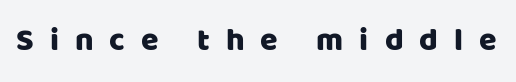
The image shows 32 px sans-serif type, upright; set unusually wide letter spacing (+0.5 em), not underlined; low stroke contrast and a large x-height.
